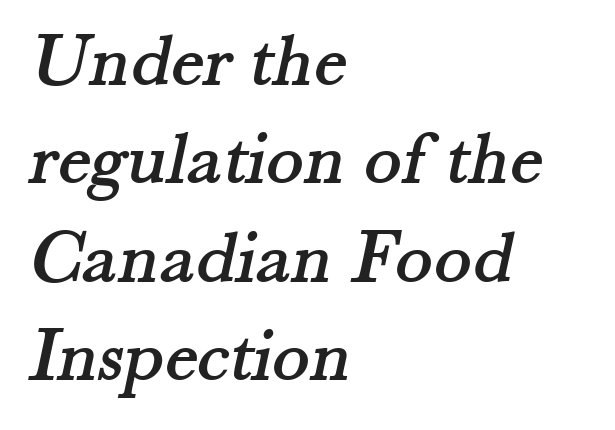
The image shows 78 px serif type; set left-aligned, normal line spacing (1.26x), normal letter spacing, not underlined; medium stroke contrast and a small x-height.
